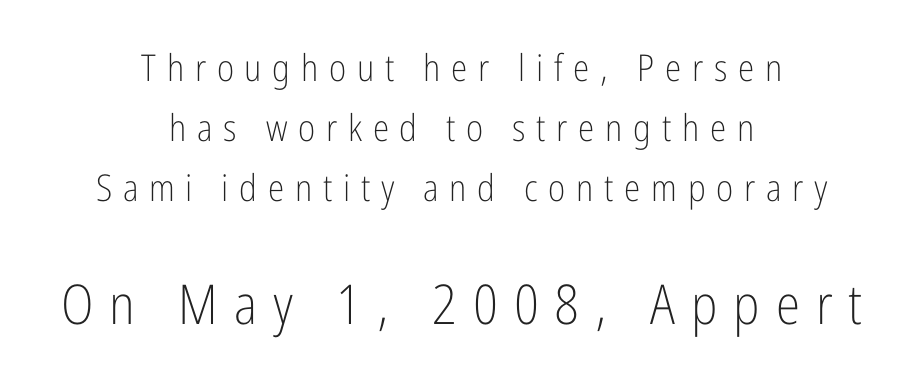
The image shows 55 px light, condensed sans-serif type, upright; set centered, normal line spacing (1.62x), unusually wide letter spacing (+0.29 em), not underlined; the second (bottom) block is 1.49x larger; low stroke contrast and a medium x-height.
